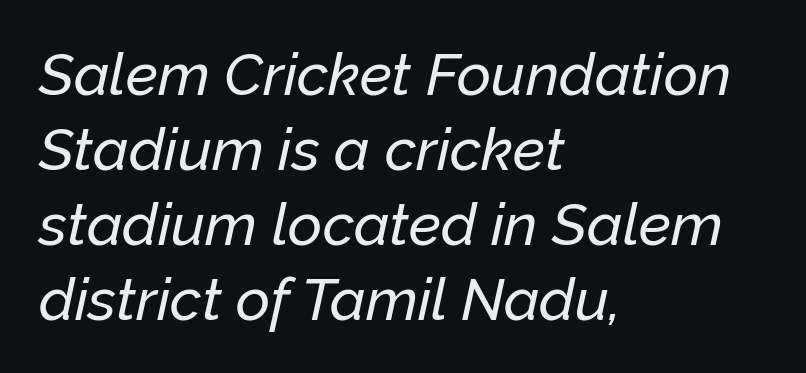
Notice how the stems are inclined rather than vertical — that's the hallmark of italics. Quick note: underline off. How are the letters spaced? Ordinarily, with no added tracking. This sample has the flowing, uneven cadence of proportional lettering. A classic flush-left, rag-right setting is used for this passage.
